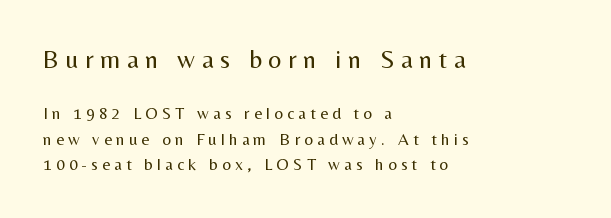
{"italic": "no", "bold": "no", "underline": "no", "align": "left", "line_spacing": "normal", "line_spacing_ratio": 1.51, "letter_spacing": "wide", "letter_spacing_em": 0.25, "larger_block": "first", "size_ratio": 1.53, "glyph_px": 26}
